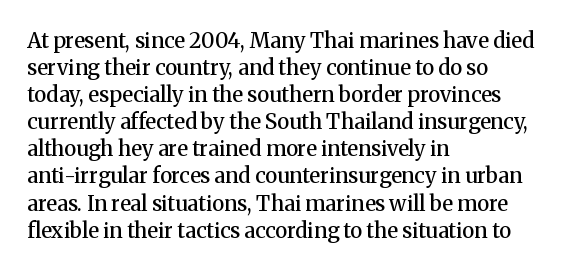
{"italic": "no", "bold": "semi", "underline": "no", "align": "left", "line_spacing": "normal", "line_spacing_ratio": 1.29, "letter_spacing": "normal", "letter_spacing_em": 0.0, "glyph_px": 21}
